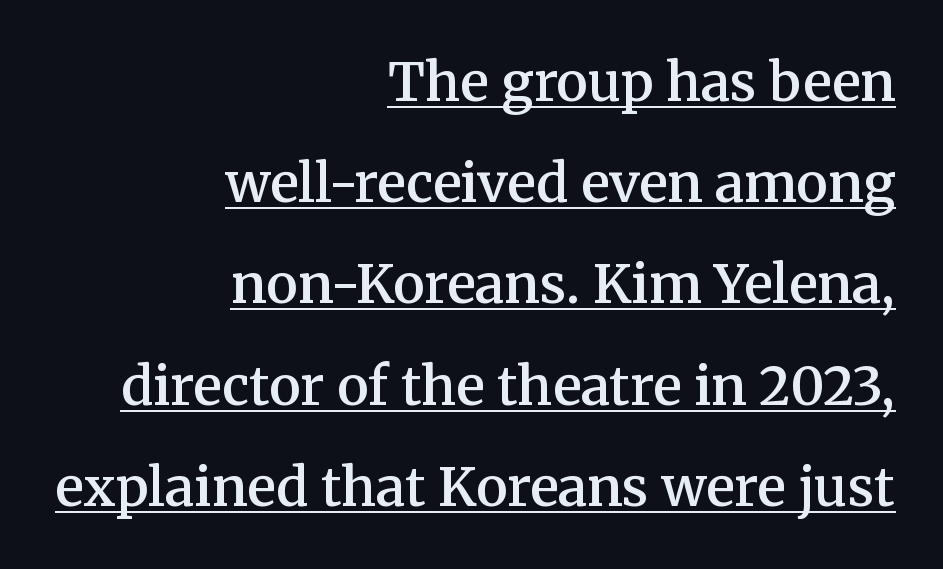
{"serif": "yes", "italic": "no", "bold": "semi", "weight": "semibold", "width": "normal", "stroke_contrast": "medium", "x_height": "medium", "monospaced": "no", "underline": "yes", "align": "right", "line_spacing": "loose", "line_spacing_ratio": 1.91, "letter_spacing": "normal", "letter_spacing_em": 0.0, "glyph_px": 53}
